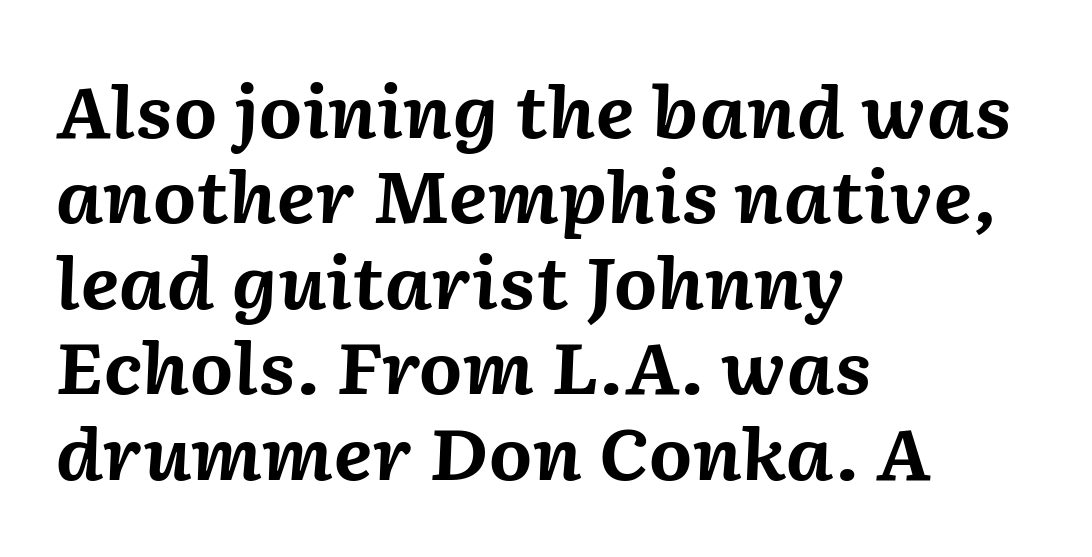
{"italic": "yes", "lean": "right", "slant_degrees": 2, "bold": "yes", "weight": "bold", "width": "normal", "stroke_contrast": "medium", "x_height": "medium", "monospaced": "no", "underline": "no", "align": "left", "line_spacing_ratio": 1.22, "letter_spacing": "normal", "letter_spacing_em": 0.0, "glyph_px": 70}
